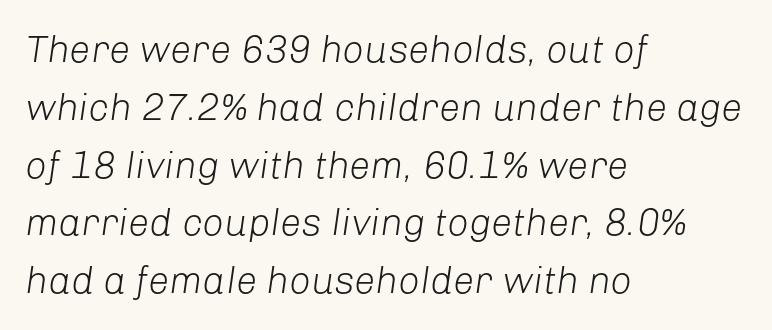
The image shows 38 px light type, italic (leaning right); set left-aligned, normal line spacing (1.52x), normal letter spacing, not underlined; low stroke contrast and a medium x-height.
